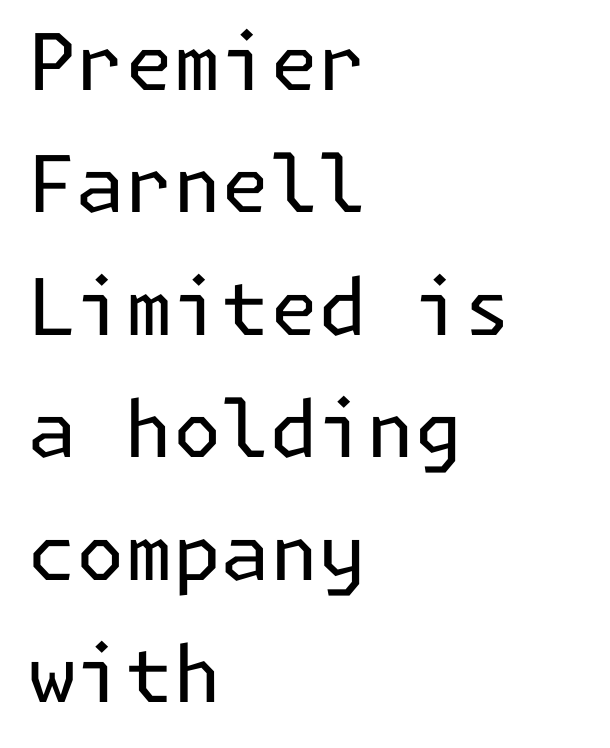
Underline: absent. Stems here are at most as thick as an everyday book face. This is the regular roman posture of the typeface. The text was rendered using a sans face with plain stroke endings. Inter-character spacing is left at the font's built-in metrics. Normally led — the rows are evenly, conventionally spaced.
